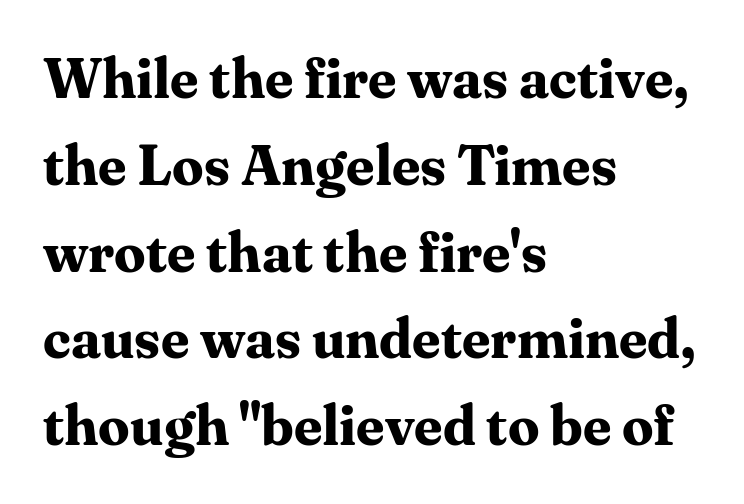
The image shows 56 px bold serif type, upright; set left-aligned, normal line spacing (1.55x), normal letter spacing, not underlined; medium stroke contrast and a medium x-height.
